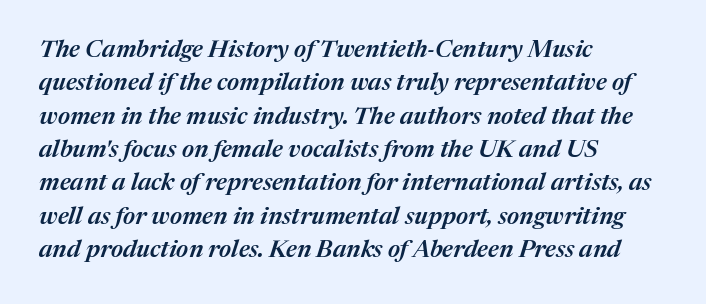
A bit beefed up — I'd call it semibold rather than bold. Short and long lines alike share a common starting point at left. The block of text has a typical density, with ordinary space between rows. Honestly, the letter spacing is just normal — you wouldn't notice it. Characters are canted at an angle relative to the baseline's perpendicular.
